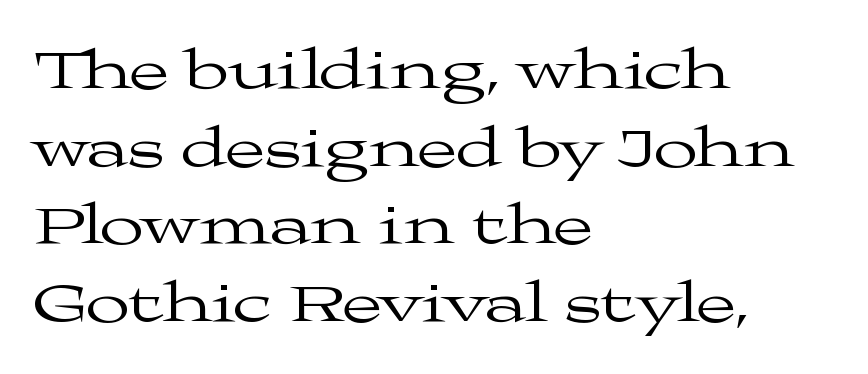
The face used here is proportionally spaced, like ordinary book or web type. The strip under each line holds only bare page. Each line starts at the same left margin while the right side varies. The font family rendered here belongs to the serif group. Italic? Not at all — the glyphs are vertical.
